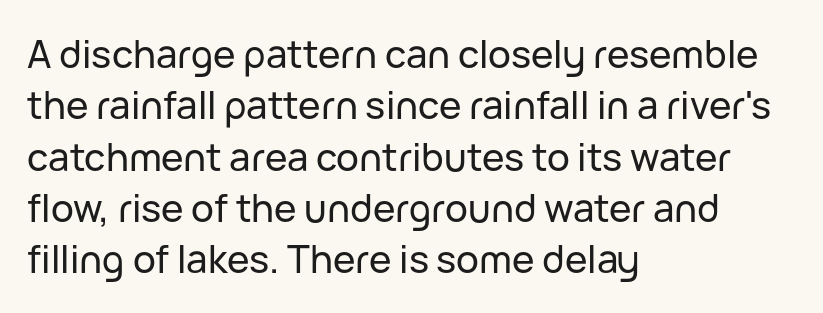
The image shows 38 px sans-serif type, upright; set left-aligned, normal line spacing (1.35x), normal letter spacing, not underlined; low stroke contrast and a medium x-height.
